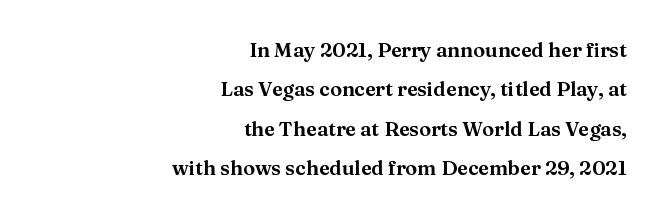
Unlike italic type, these characters show no tilt at all. The string is rendered with underlining switched off. One-word summary of the alignment: right. Nobody touched the tracking dial on this one. Line spacing here is loose.
